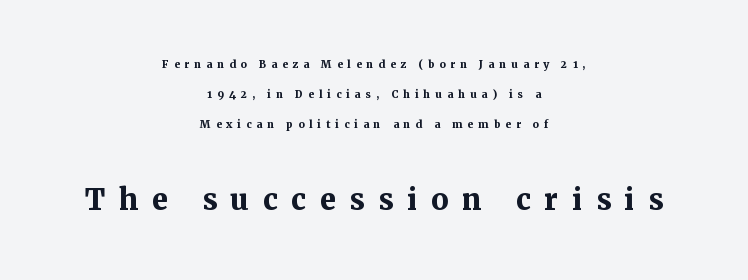
Q: Is the text bold? A: Yes.
Q: Is the text italic (slanted)? A: No, it is upright.
Q: Is the typeface a serif or a sans-serif typeface? A: Serif.
Q: Is the text underlined? A: No.
Q: How is the paragraph aligned? A: Centered.
Q: Is the spacing between letters normal or unusually wide? A: Unusually wide.
Q: Is the spacing between lines tight, normal or loose? A: Loose.
Q: Which block of text is set in a larger size, the first (top) or the second (bottom)? A: The second (bottom) one.
Q: Width (condensed, normal, or wide)? A: Normal.
Q: Stroke contrast? A: Medium.
Q: x-height? A: Medium.
Q: Monospaced? A: No.
